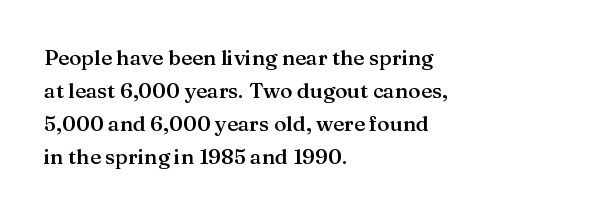
The image shows 21 px text type, upright; set left-aligned, normal line spacing (1.57x), normal letter spacing, not underlined.
